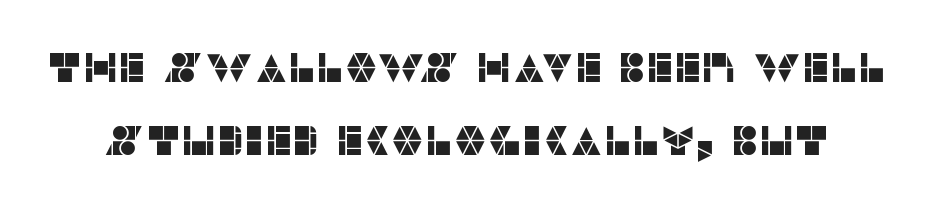
The image shows 42 px sans-serif type, upright; set line spacing 1.75x, normal letter spacing, not underlined; low stroke contrast and a large x-height.
